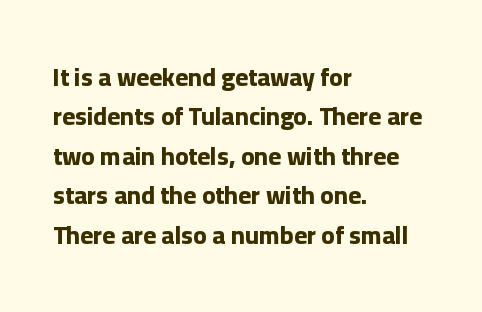
Q: Is the text bold? A: Yes.
Q: Is the text italic (slanted)? A: No, it is upright.
Q: Is the text underlined? A: No.
Q: How is the paragraph aligned? A: Left-aligned.
Q: Is the spacing between letters normal or unusually wide? A: Normal.
Q: Is the spacing between lines tight, normal or loose? A: Normal.
